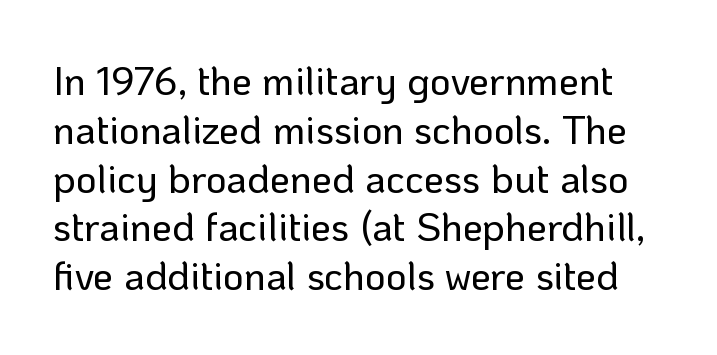
{"serif": "no", "italic": "no", "width": "normal", "stroke_contrast": "low", "x_height": "medium", "monospaced": "no", "underline": "no", "line_spacing_ratio": 1.22, "letter_spacing": "normal", "letter_spacing_em": 0.0, "glyph_px": 40}
